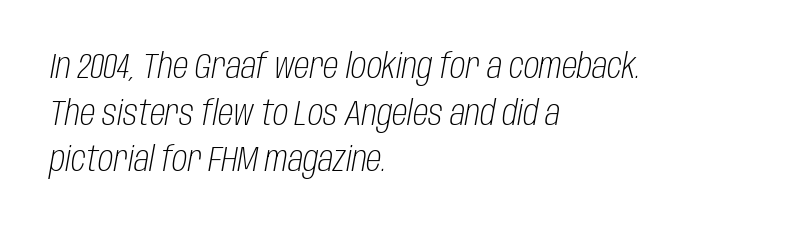
{"italic": "yes", "lean": "right", "slant_degrees": 10, "bold": "no", "weight": "light", "width": "condensed", "stroke_contrast": "low", "x_height": "large", "monospaced": "no", "underline": "no", "align": "left", "line_spacing": "normal", "line_spacing_ratio": 1.33, "letter_spacing": "normal", "letter_spacing_em": 0.0, "glyph_px": 35}
